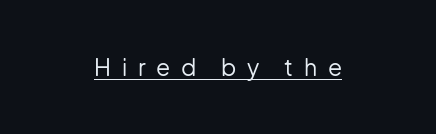
{"italic": "no", "bold": "no", "underline": "yes", "align": "center", "letter_spacing": "wide", "letter_spacing_em": 0.46, "glyph_px": 23}
